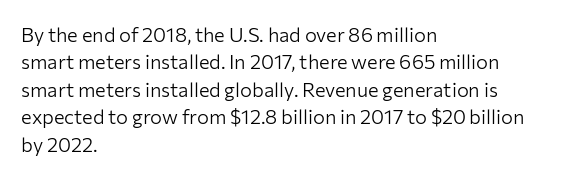
Q: Is the text bold? A: No.
Q: Is the text italic (slanted)? A: No, it is upright.
Q: Is the text underlined? A: No.
Q: How is the paragraph aligned? A: Left-aligned.
Q: Is the spacing between letters normal or unusually wide? A: Normal.
Q: Is the spacing between lines tight, normal or loose? A: Normal.
